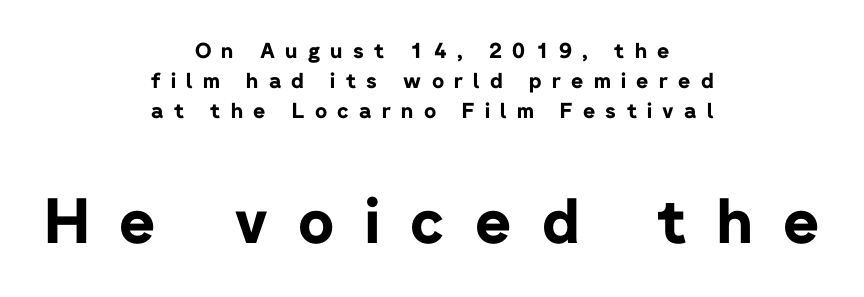
{"serif": "no", "italic": "no", "bold": "yes", "weight": "bold", "width": "normal", "stroke_contrast": "low", "x_height": "medium", "monospaced": "no", "underline": "no", "align": "center", "line_spacing": "normal", "line_spacing_ratio": 1.44, "letter_spacing": "wide", "letter_spacing_em": 0.49, "larger_block": "second", "size_ratio": 2.95, "glyph_px": 62}
